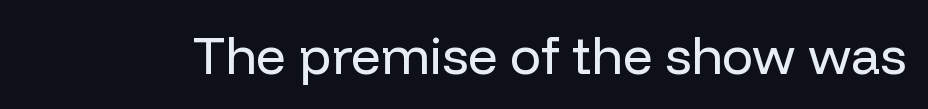
{"serif": "no", "italic": "no", "bold": "no", "weight": "regular", "width": "normal", "stroke_contrast": "low", "x_height": "medium", "monospaced": "no", "underline": "no", "letter_spacing": "normal", "letter_spacing_em": 0.0, "glyph_px": 52}
